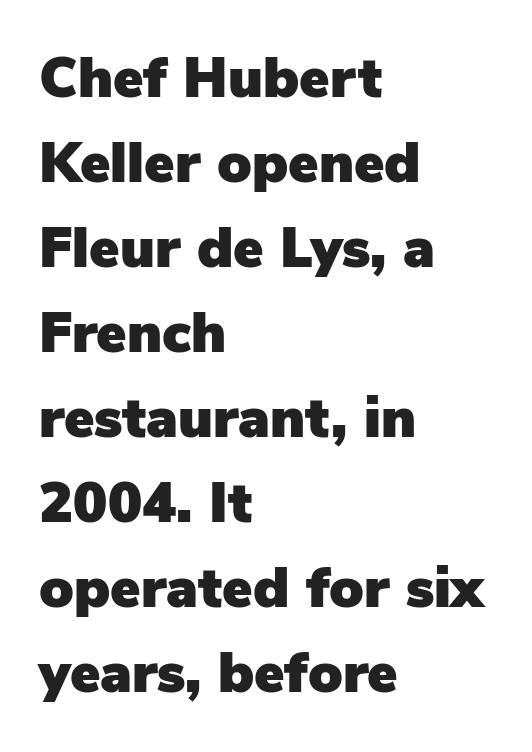
Are there feet on the stems? There aren't — it's a sans. This rendering uses left alignment, leaving the right contour irregular. In terms of leading, this rendering sits right in the middle. The rendering uses natural spacing where letterforms have individual widths. The glyphs are unaccompanied by any horizontal stroke below them.
